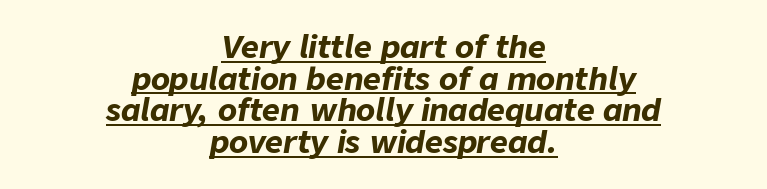
You can see a thin bar hugging the bottom of the glyphs. The gaps between neighbouring characters are ordinary and unremarkable. Proportional: the letters do not fall into vertical columns. You can tell it's italic because the verticals aren't actually vertical.
